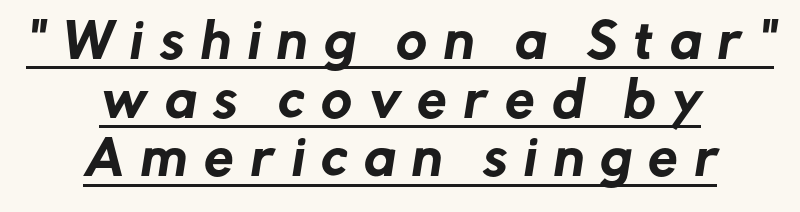
The rendering uses the underline text-decoration. The tracking reads as deliberately expanded to a designer's eye. Horizontal bands of white between lines are of average thickness. The whitespace from short lines is split evenly between both sides. The rendering shows plain stroke endings on the letterforms — a sans-serif design. The rendering uses natural spacing where letterforms have individual widths.
